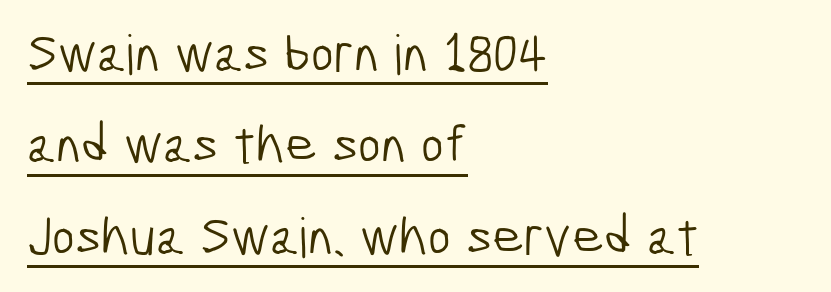
The image shows 55 px light, condensed sans-serif type; set left-aligned, normal line spacing (1.66x), normal letter spacing, underlined; low stroke contrast and a medium x-height.
